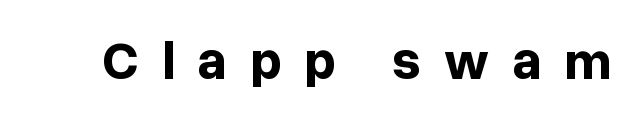
Q: Is the text bold? A: Yes.
Q: Is the text italic (slanted)? A: No, it is upright.
Q: Is the typeface a serif or a sans-serif typeface? A: Sans-serif.
Q: Is the text underlined? A: No.
Q: Is the spacing between letters normal or unusually wide? A: Unusually wide.
Q: Width (condensed, normal, or wide)? A: Normal.
Q: Stroke contrast? A: Low.
Q: x-height? A: Medium.
Q: Monospaced? A: No.
